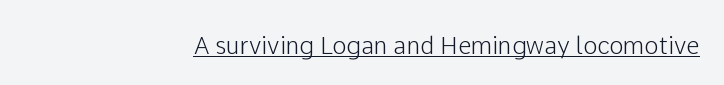
Q: Is the text italic (slanted)? A: No, it is upright.
Q: Is the text underlined? A: Yes.
Q: How is the paragraph aligned? A: Right-aligned.
Q: Is the spacing between letters normal or unusually wide? A: Normal.
